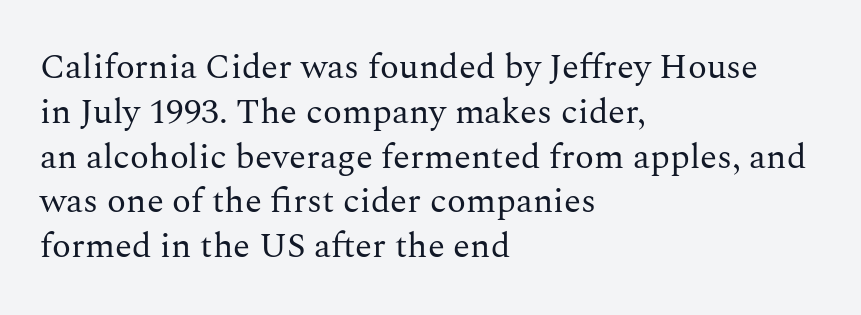
The space directly below the letters is spotless. The typeface has the unassuming heft of standard copy or less. Look at the tracking — it's just the regular setting, nothing added. Is this a sans? No — the strokes have serifs. The lettering stays uniformly vertical, giving the passage a roman look. A typesetter would call this proportional, since set widths differ per character.
